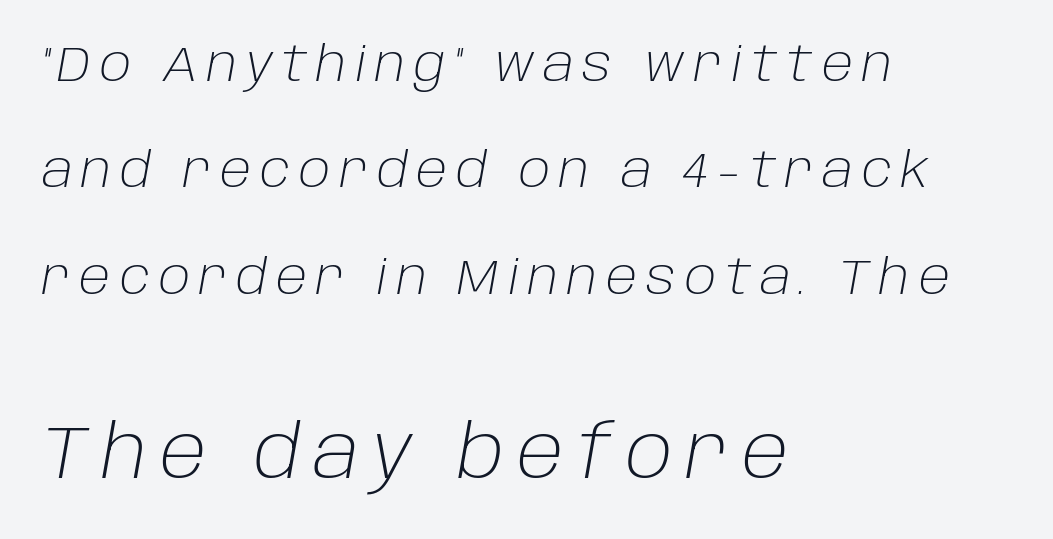
Q: Is the text bold? A: No.
Q: Is the text italic (slanted)? A: Yes, it leans right by about 10 degrees.
Q: Is the text underlined? A: No.
Q: How is the paragraph aligned? A: Left-aligned.
Q: Is the spacing between lines tight, normal or loose? A: Loose.
Q: Which block of text is set in a larger size, the first (top) or the second (bottom)? A: The second (bottom) one.
Q: Width (condensed, normal, or wide)? A: Normal.
Q: Stroke contrast? A: Low.
Q: x-height? A: Large.
Q: Monospaced? A: No.
